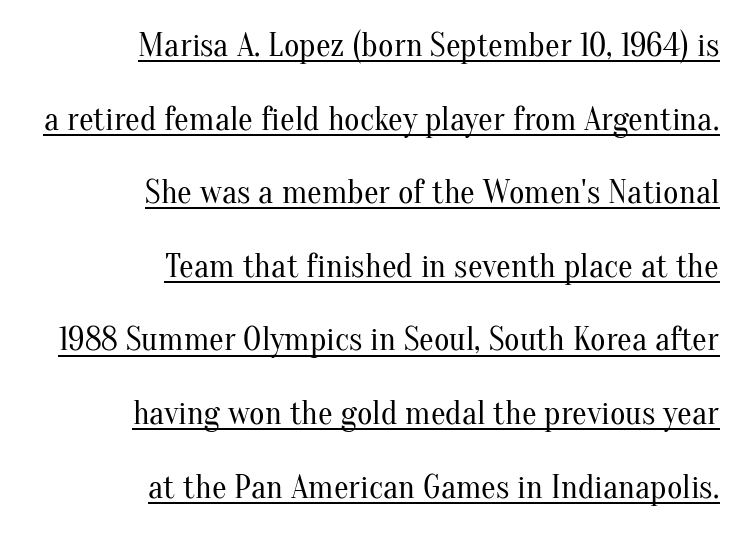
{"serif": "yes", "italic": "no", "bold": "no", "weight": "regular", "width": "normal", "stroke_contrast": "medium", "x_height": "small", "monospaced": "no", "underline": "yes", "align": "right", "line_spacing": "loose", "line_spacing_ratio": 2.23, "letter_spacing": "normal", "letter_spacing_em": 0.0, "glyph_px": 33}
